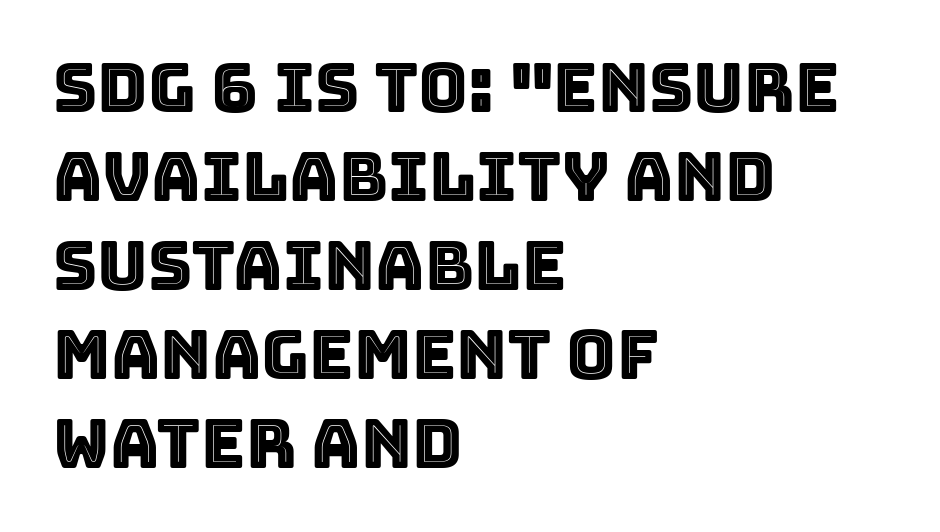
Every stem runs plumb, perpendicular to the baseline. Short and long lines alike share a common starting point at left. One glance says typical: line gaps are just what's usual. The letters advance in unequal steps, a hallmark of proportional type. Here the glyphs are tracked normally, forming tight word shapes. No word sits above an underline.
